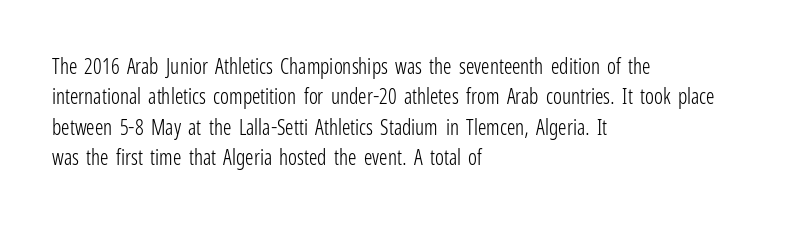
Q: Is the text bold? A: No.
Q: Is the text italic (slanted)? A: No, it is upright.
Q: Is the text underlined? A: No.
Q: How is the paragraph aligned? A: Left-aligned.
Q: Is the spacing between letters normal or unusually wide? A: Normal.
Q: Is the spacing between lines tight, normal or loose? A: Normal.
